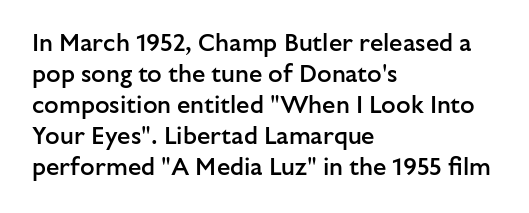
The strip under each line holds only bare page. Default kerning and tracking; the words read as compact shapes. This is the regular roman posture of the typeface. Regular leading. One-word summary of the alignment: left.
